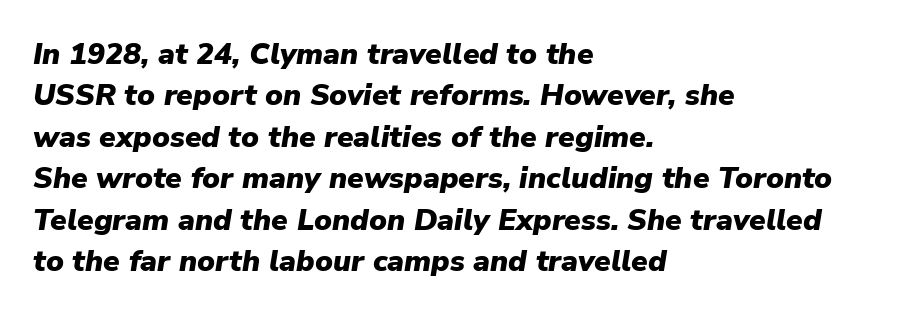
The image shows 30 px heavy type, italic (leaning right); set left-aligned, normal line spacing (1.38x), normal letter spacing, not underlined; low stroke contrast and a medium x-height.
